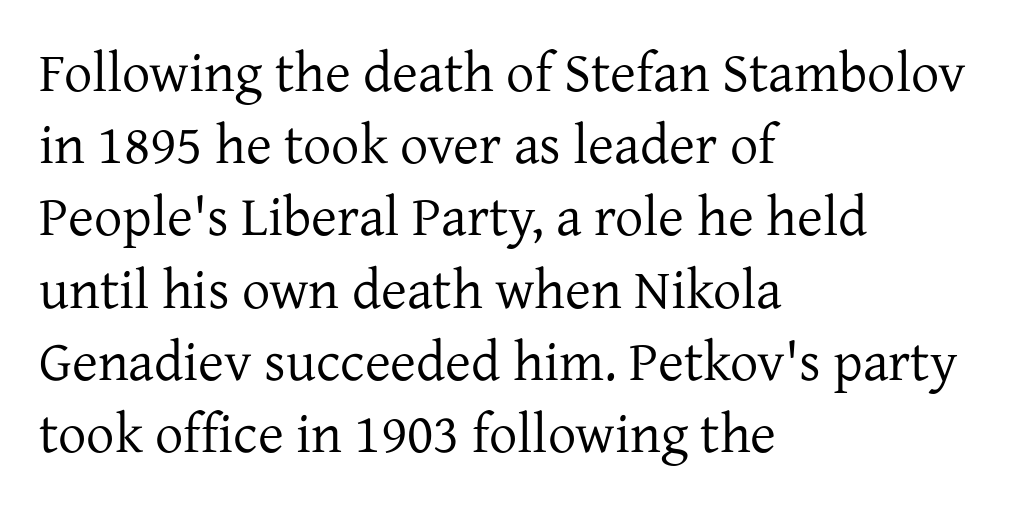
The image shows 56 px regular-weight serif type, upright; set left-aligned, normal line spacing (1.29x), normal letter spacing, not underlined; low stroke contrast and a medium x-height.
